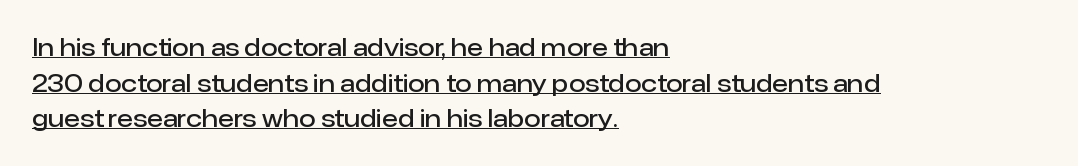
Compared with a centered layout, this one pins lines to the left instead. Emphasis by weight is partial: semibold. In designer terms, the underline attribute is active on this setting. Between one letter and the next there's only the usual sliver of space. The designer left line spacing at the default.
